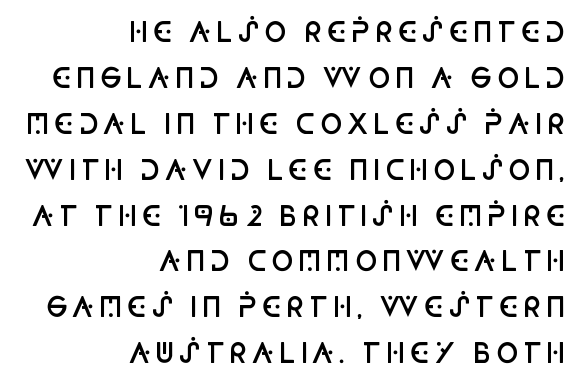
{"italic": "no", "bold": "semi", "underline": "no", "align": "right", "line_spacing": "normal", "line_spacing_ratio": 1.7, "glyph_px": 27}
